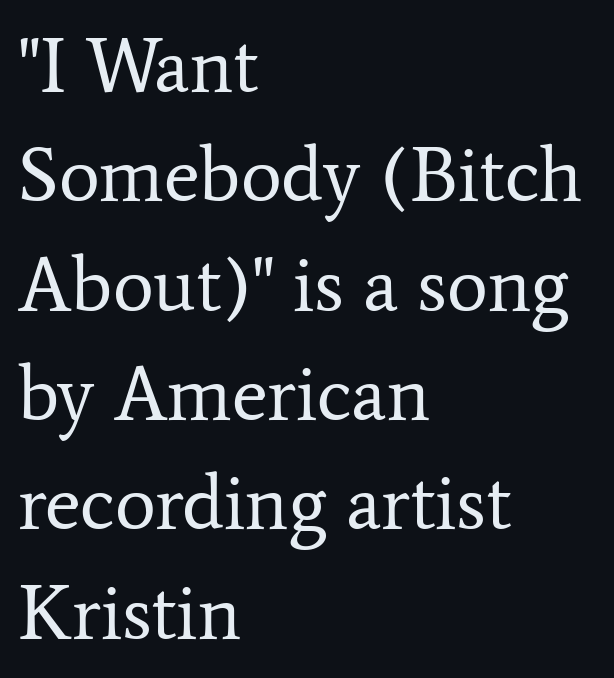
{"serif": "yes", "italic": "no", "bold": "no", "weight": "regular", "width": "normal", "stroke_contrast": "low", "x_height": "medium", "monospaced": "no", "underline": "no", "align": "left", "line_spacing": "normal", "line_spacing_ratio": 1.42, "letter_spacing": "normal", "letter_spacing_em": 0.0, "glyph_px": 77}
